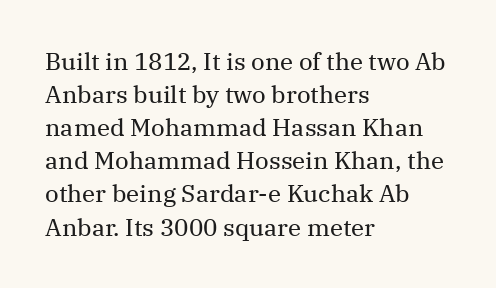
The image shows 24 px text type, upright; set left-aligned, normal line spacing (1.38x), normal letter spacing, not underlined.
